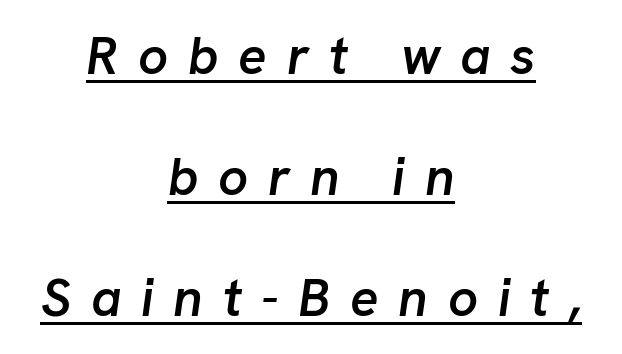
Q: Is the text bold? A: Semi-bold.
Q: Is the text italic (slanted)? A: Yes, it leans right by about 8 degrees.
Q: Is the text underlined? A: Yes.
Q: How is the paragraph aligned? A: Centered.
Q: Is the spacing between letters normal or unusually wide? A: Unusually wide.
Q: Is the spacing between lines tight, normal or loose? A: Loose.
Q: Width (condensed, normal, or wide)? A: Normal.
Q: Stroke contrast? A: Low.
Q: x-height? A: Medium.
Q: Monospaced? A: No.
